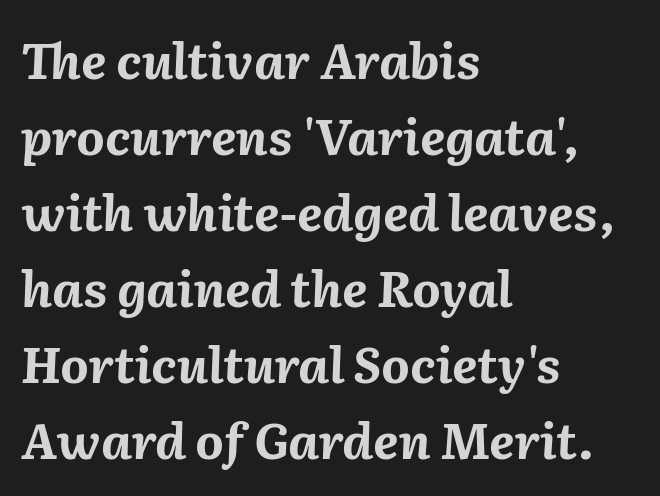
The image shows 49 px bold type, italic (leaning right); set left-aligned, normal line spacing (1.55x), normal letter spacing, not underlined; medium stroke contrast and a medium x-height.
